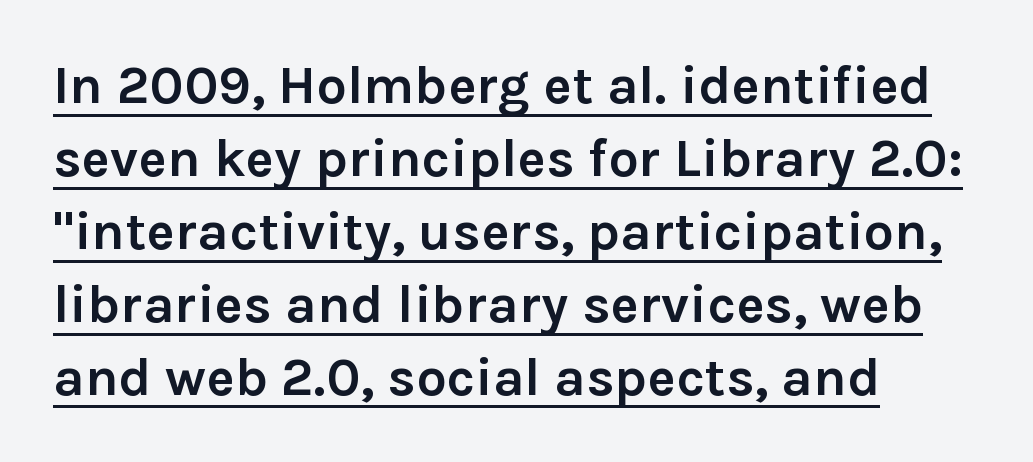
{"serif": "no", "italic": "no", "bold": "yes", "weight": "semibold", "width": "normal", "stroke_contrast": "low", "x_height": "medium", "monospaced": "no", "underline": "yes", "align": "left", "line_spacing": "normal", "line_spacing_ratio": 1.35, "letter_spacing": "normal", "letter_spacing_em": 0.0, "glyph_px": 54}
